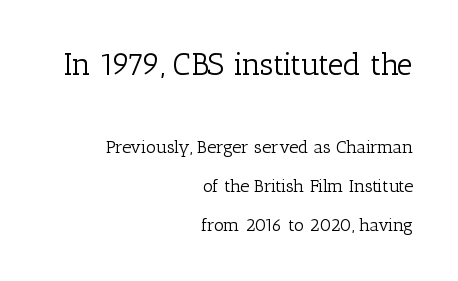
{"serif": "yes", "italic": "no", "bold": "no", "weight": "light", "width": "normal", "stroke_contrast": "low", "x_height": "medium", "monospaced": "no", "underline": "no", "align": "right", "line_spacing": "loose", "line_spacing_ratio": 2.15, "letter_spacing": "normal", "letter_spacing_em": 0.0, "larger_block": "first", "size_ratio": 1.72, "glyph_px": 31}
